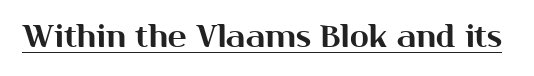
Q: Is the text italic (slanted)? A: No, it is upright.
Q: Is the typeface a serif or a sans-serif typeface? A: Sans-serif.
Q: Is the text underlined? A: Yes.
Q: Is the spacing between letters normal or unusually wide? A: Normal.
Q: Width (condensed, normal, or wide)? A: Normal.
Q: Stroke contrast? A: Medium.
Q: x-height? A: Medium.
Q: Monospaced? A: No.
